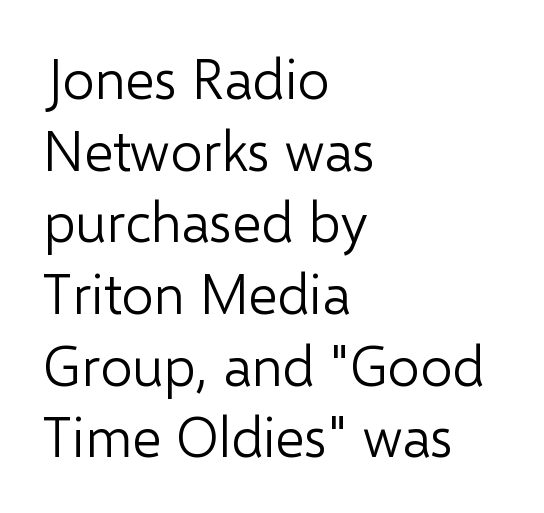
The passage shown is typed in a proportional face where columns would drift. The line-height multiplier appears to be the usual default. The cut favours lightness, reaching ordinary text weight at its darkest. The specimen omits any rule beneath the text block's lines.
